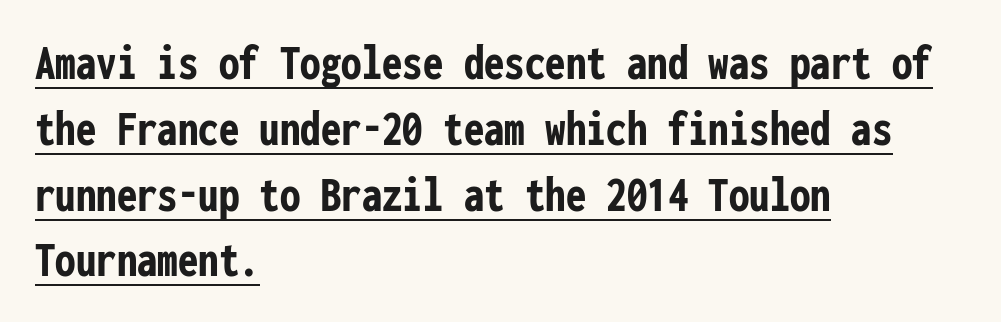
The image shows 51 px semibold, condensed sans-serif type, upright, monospaced; set left-aligned, normal line spacing (1.29x), normal letter spacing, underlined; low stroke contrast and a medium x-height.
